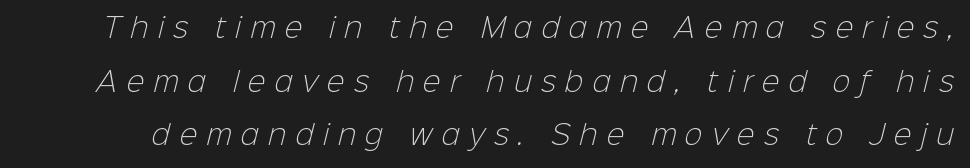
On a weight scale, this lands at 450 or below. Type without underlining. The vertical gap from one line to the next is large. This sample uses expanded letter spacing, leaving extra air between glyphs.
